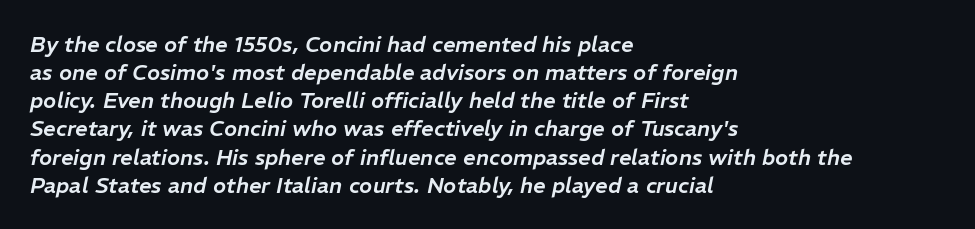
{"italic": "yes", "lean": "right", "slant_degrees": 11, "underline": "no", "align": "left", "line_spacing": "normal", "line_spacing_ratio": 1.28, "letter_spacing": "normal", "letter_spacing_em": 0.0, "glyph_px": 22}
